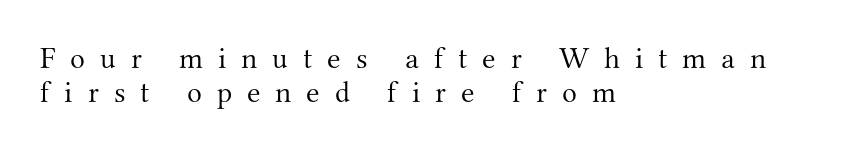
{"serif": "yes", "italic": "no", "bold": "no", "weight": "light", "width": "normal", "stroke_contrast": "medium", "x_height": "small", "monospaced": "no", "underline": "no", "align": "left", "line_spacing": "tight", "line_spacing_ratio": 1.09, "letter_spacing": "wide", "letter_spacing_em": 0.48, "glyph_px": 31}
